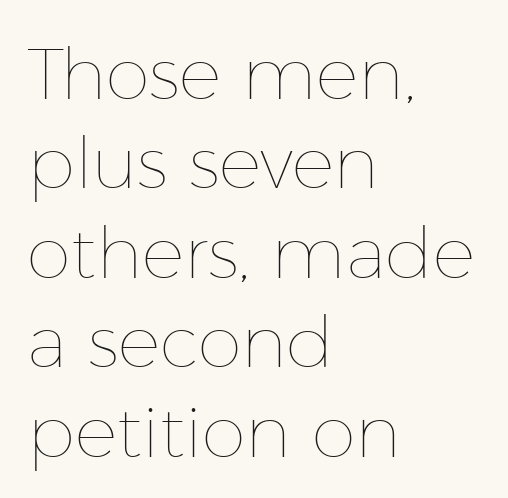
{"italic": "no", "bold": "no", "weight": "thin", "width": "normal", "stroke_contrast": "low", "x_height": "medium", "monospaced": "no", "underline": "no", "align": "left", "line_spacing": "normal", "line_spacing_ratio": 1.26, "letter_spacing": "normal", "letter_spacing_em": 0.0, "glyph_px": 71}
